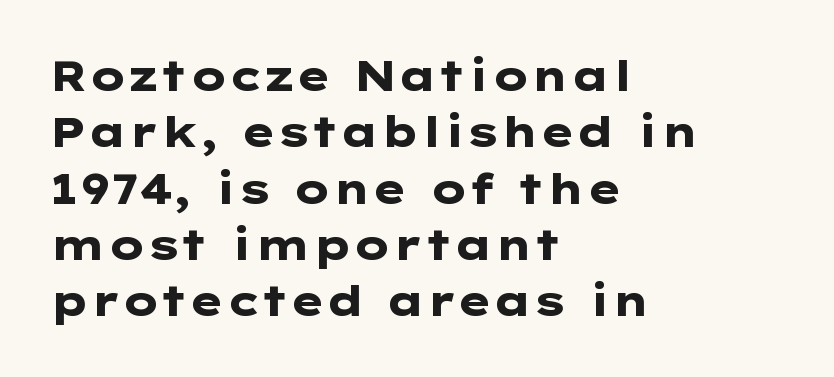
Characters remain perfectly vertical along every line. The text block is weighted toward the left margin, trailing off unevenly rightward. There is no visible air inserted between adjacent glyphs. Summary of vertical rhythm: regular, with standard interline spacing.
